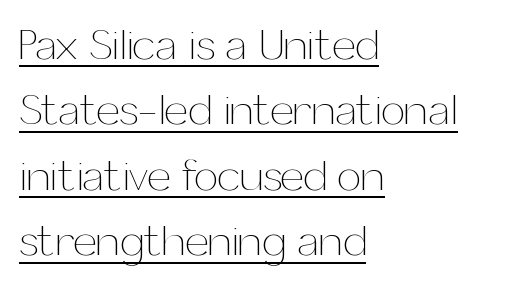
{"italic": "no", "bold": "no", "weight": "thin", "width": "normal", "stroke_contrast": "medium", "x_height": "medium", "monospaced": "no", "underline": "yes", "align": "left", "line_spacing": "normal", "line_spacing_ratio": 1.52, "letter_spacing": "normal", "letter_spacing_em": 0.0, "glyph_px": 43}
